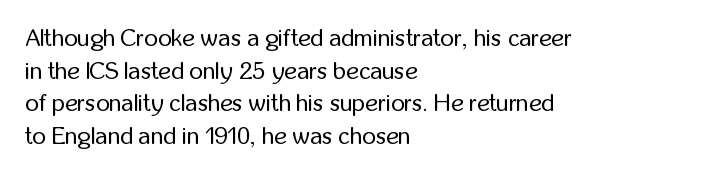
{"italic": "no", "bold": "no", "underline": "no", "align": "left", "line_spacing": "normal", "line_spacing_ratio": 1.36, "letter_spacing": "normal", "letter_spacing_em": 0.0, "glyph_px": 24}
